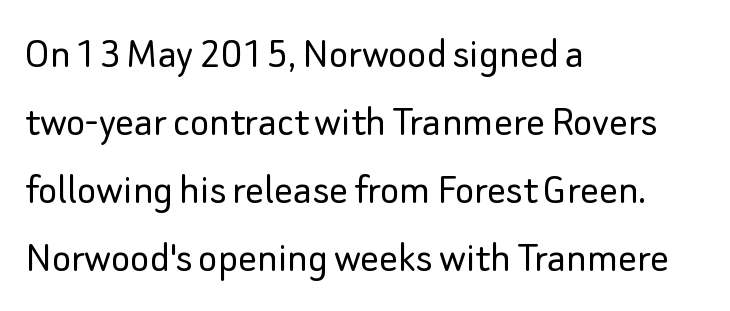
Underlining? Definitely not there. The space between consecutive lines is moderate. On a weight scale, this lands at 450 or below. If you drew a ruler down the left edge, every line would touch it. Letter spacing: default. When letters stand straight like this, we call the style roman or upright.
